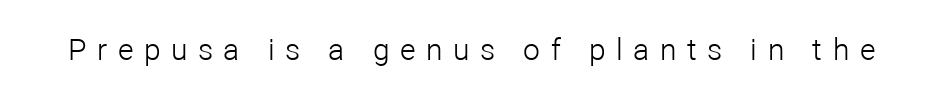
Q: Is the text bold? A: No.
Q: Is the text italic (slanted)? A: No, it is upright.
Q: Is the typeface a serif or a sans-serif typeface? A: Sans-serif.
Q: Is the text underlined? A: No.
Q: Is the spacing between letters normal or unusually wide? A: Unusually wide.
Q: Width (condensed, normal, or wide)? A: Normal.
Q: Stroke contrast? A: Low.
Q: x-height? A: Medium.
Q: Monospaced? A: No.
